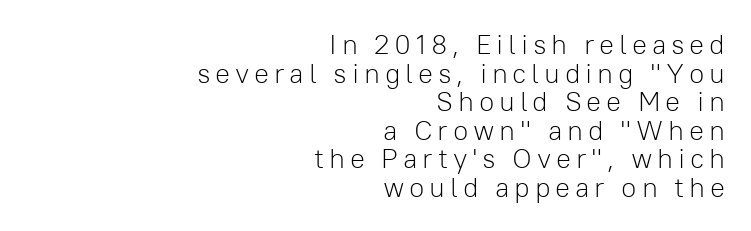
The font is comparable to plain body text, perhaps lighter. Looks like regular typesetting: each glyph gets only the width it needs. The text block is weighted toward the right margin, trailing off unevenly leftward. Just letters on the line, the space beneath them empty. Reading down the column, the eye jumps only a short way to each next line. Rendered with straight, roman letterforms.
